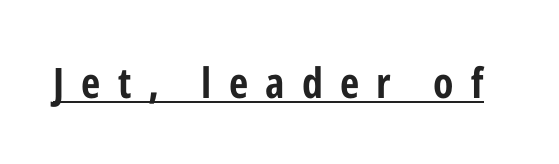
{"serif": "no", "italic": "no", "width": "condensed", "stroke_contrast": "low", "x_height": "medium", "monospaced": "no", "underline": "yes", "letter_spacing": "wide", "letter_spacing_em": 0.41, "glyph_px": 42}
